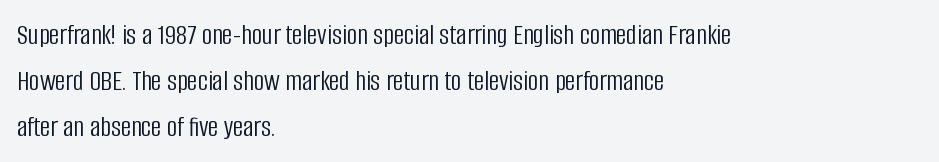
Honestly, there is no underline to notice here at all. The vertical gap from one line to the next is medium. Teacher's note: observe the even left margin — that is flush-left alignment. Regarding serifs, this sample does without them. The letterforms sit shoulder to shoulder at normal distance.
